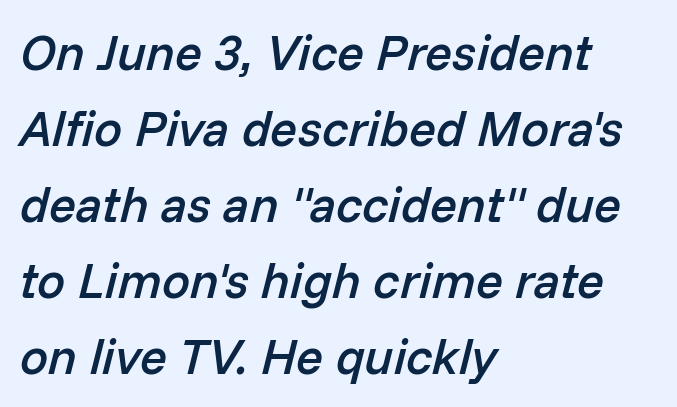
Q: Is the text bold? A: Semi-bold.
Q: Is the text italic (slanted)? A: Yes, it leans right by about 14 degrees.
Q: Is the text underlined? A: No.
Q: How is the paragraph aligned? A: Left-aligned.
Q: Is the spacing between letters normal or unusually wide? A: Normal.
Q: Is the spacing between lines tight, normal or loose? A: Normal.
Q: Width (condensed, normal, or wide)? A: Normal.
Q: Stroke contrast? A: Low.
Q: x-height? A: Medium.
Q: Monospaced? A: No.
